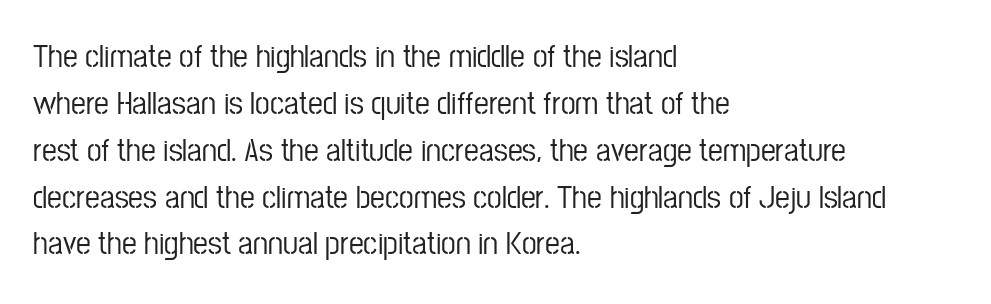
{"serif": "no", "italic": "no", "width": "condensed", "stroke_contrast": "low", "x_height": "medium", "monospaced": "no", "underline": "no", "align": "left", "line_spacing": "normal", "line_spacing_ratio": 1.42, "letter_spacing": "normal", "letter_spacing_em": 0.0, "glyph_px": 33}
